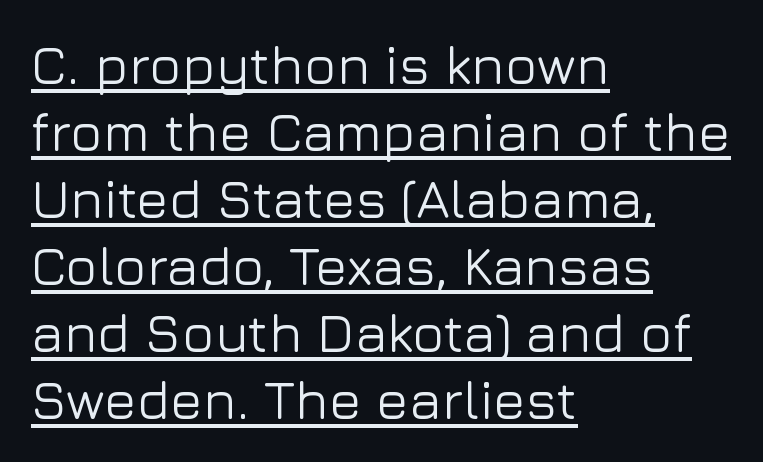
The lettering stays uniformly vertical, giving the passage a roman look. Type style note: lacks serifs. Somebody hit Ctrl+U on this one — the words are underlined. Each letter keeps its own natural width here, so spacing adapts to shape. Words appear dense and cohesive because spacing is normal.
